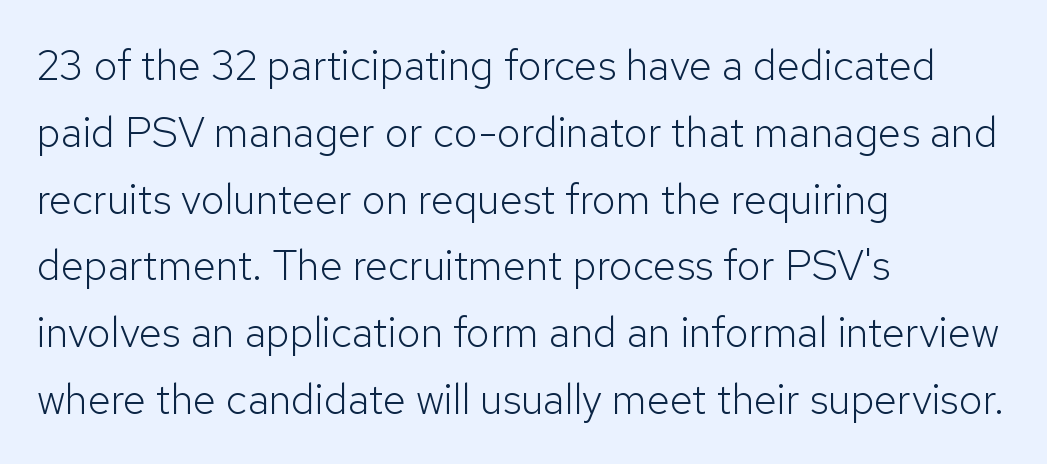
{"serif": "no", "italic": "no", "bold": "no", "weight": "light", "width": "normal", "stroke_contrast": "low", "x_height": "medium", "monospaced": "no", "underline": "no", "align": "left", "line_spacing": "normal", "line_spacing_ratio": 1.59, "letter_spacing": "normal", "letter_spacing_em": 0.0, "glyph_px": 42}
